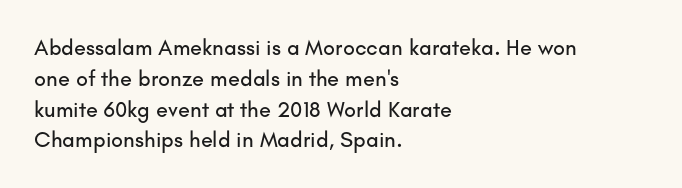
A classic flush-left, rag-right setting is used for this passage. Rendered with straight, roman letterforms. The rendering uses a moderate line-height, typical for paragraphs. In terms of letterspacing, this is plain default setting.
